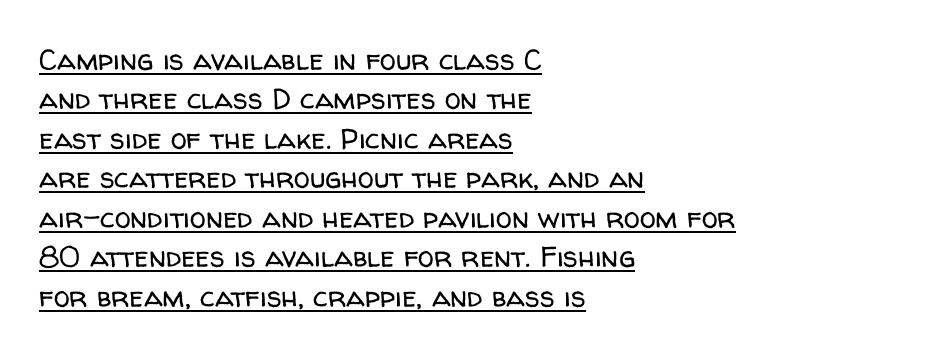
Q: Is the text bold? A: No.
Q: Is the text italic (slanted)? A: No, it is upright.
Q: Is the typeface a serif or a sans-serif typeface? A: Sans-serif.
Q: Is the text underlined? A: Yes.
Q: How is the paragraph aligned? A: Left-aligned.
Q: Is the spacing between letters normal or unusually wide? A: Normal.
Q: Is the spacing between lines tight, normal or loose? A: Normal.
Q: Width (condensed, normal, or wide)? A: Normal.
Q: Stroke contrast? A: Low.
Q: x-height? A: Medium.
Q: Monospaced? A: No.
